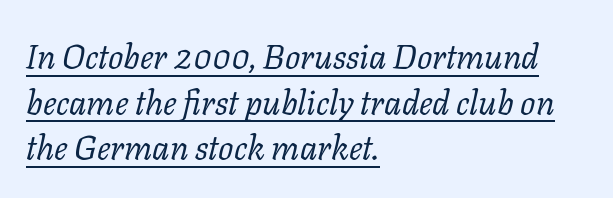
Here the glyphs are tracked normally, forming tight word shapes. Is there much room between lines? A standard amount, neither cramped nor airy. Decoration check: the copy is underlined. Proportional: the letters do not fall into vertical columns. Regarding serifs, this sample has them. In terms of posture, this sample is oblique.
